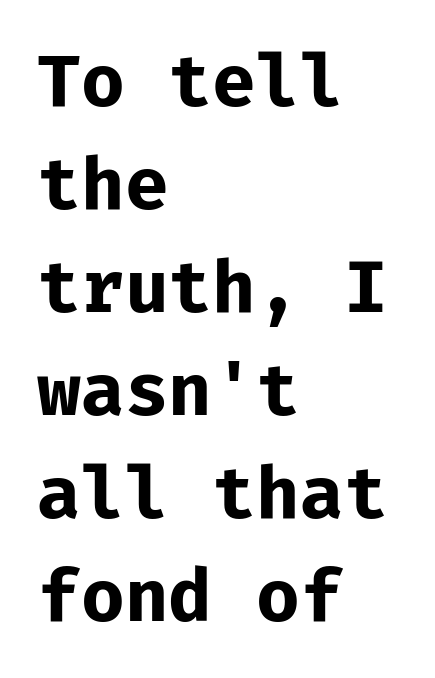
Q: Is the text bold? A: Yes.
Q: Is the text italic (slanted)? A: No, it is upright.
Q: Is the typeface a serif or a sans-serif typeface? A: Sans-serif.
Q: Is the text underlined? A: No.
Q: How is the paragraph aligned? A: Left-aligned.
Q: Is the spacing between letters normal or unusually wide? A: Normal.
Q: Is the spacing between lines tight, normal or loose? A: Normal.
Q: Width (condensed, normal, or wide)? A: Normal.
Q: Stroke contrast? A: Low.
Q: x-height? A: Medium.
Q: Monospaced? A: Yes.
